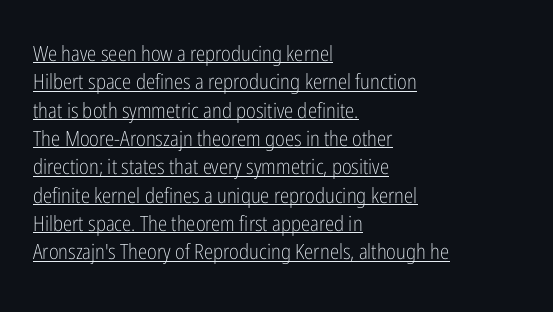
The image shows 21 px text type, upright; set left-aligned, normal line spacing (1.35x), normal letter spacing, underlined.
